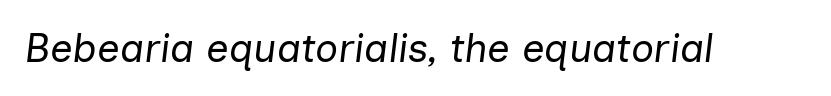
The image shows 40 px regular-weight type, italic (leaning right); set normal letter spacing, not underlined; low stroke contrast and a medium x-height.
